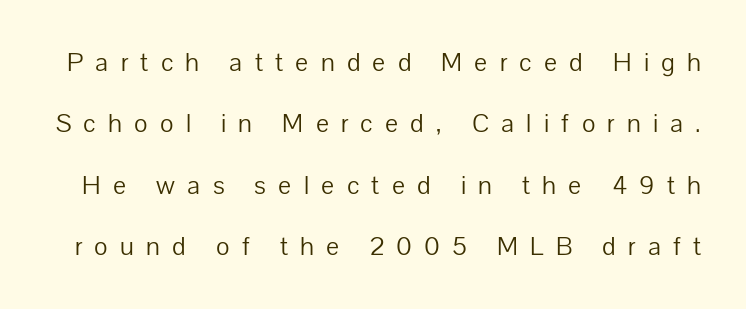
Does extra space separate the letters? Yes, quite a lot of it. Ink coverage per letter is moderate at most. Successive baselines arrive slowly, with a big drop between each. Posture: vertical. Only glyphs here, with clear space below each row.
